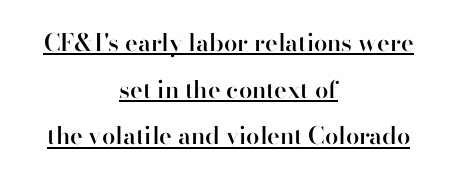
Notice the wide empty band between every row — that's loose leading. This is moderately heavy type, rendered in semibold. Does the copy run flush right? No — it is centered line by line. Style check: upright. Looks like someone drew a line under every word here.
